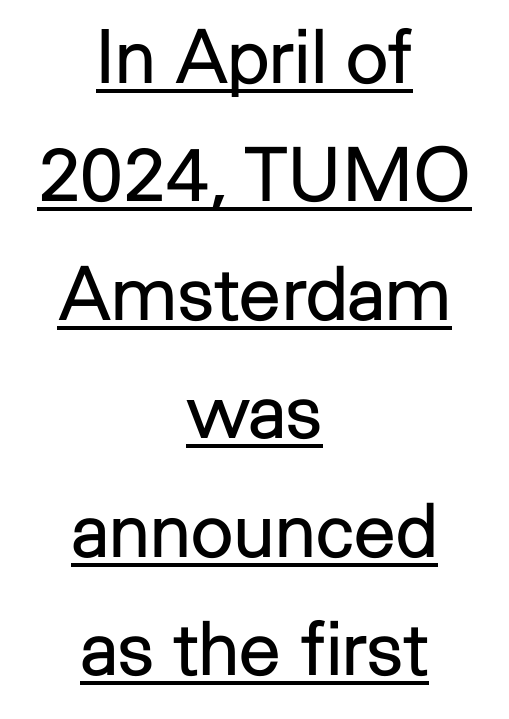
{"serif": "no", "italic": "no", "bold": "no", "weight": "regular", "width": "normal", "stroke_contrast": "low", "x_height": "medium", "monospaced": "no", "underline": "yes", "align": "center", "line_spacing": "normal", "line_spacing_ratio": 1.58, "letter_spacing": "normal", "letter_spacing_em": 0.0, "glyph_px": 75}
